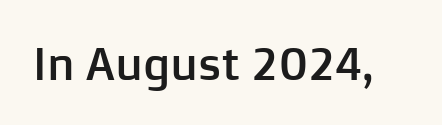
The image shows 46 px sans-serif type, upright; set normal letter spacing, not underlined; low stroke contrast and a medium x-height.
